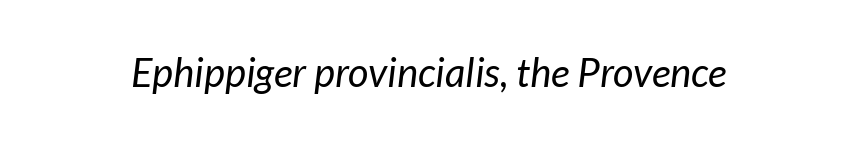
{"serif": "no", "bold": "no", "weight": "regular", "width": "normal", "stroke_contrast": "low", "x_height": "medium", "monospaced": "no", "underline": "no", "letter_spacing": "normal", "letter_spacing_em": 0.0, "glyph_px": 40}
